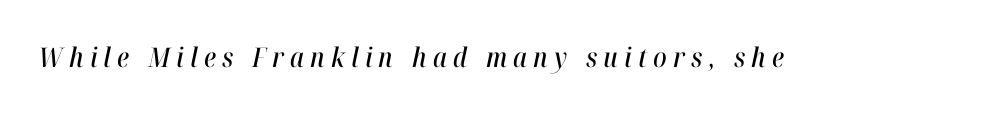
{"italic": "yes", "lean": "right", "slant_degrees": 12, "underline": "no", "letter_spacing": "wide", "letter_spacing_em": 0.23, "glyph_px": 27}
